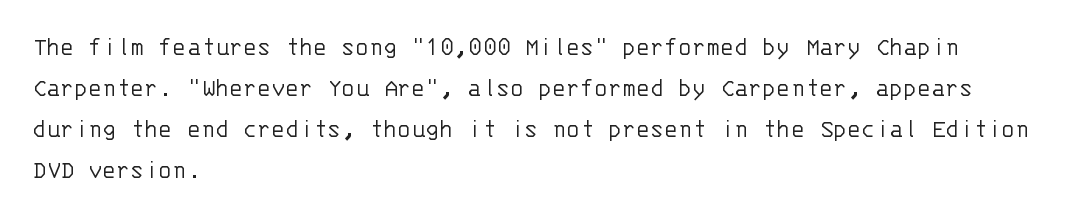
Q: Is the text bold? A: No.
Q: Is the text italic (slanted)? A: No, it is upright.
Q: Is the text underlined? A: No.
Q: How is the paragraph aligned? A: Left-aligned.
Q: Is the spacing between letters normal or unusually wide? A: Normal.
Q: Is the spacing between lines tight, normal or loose? A: Normal.
